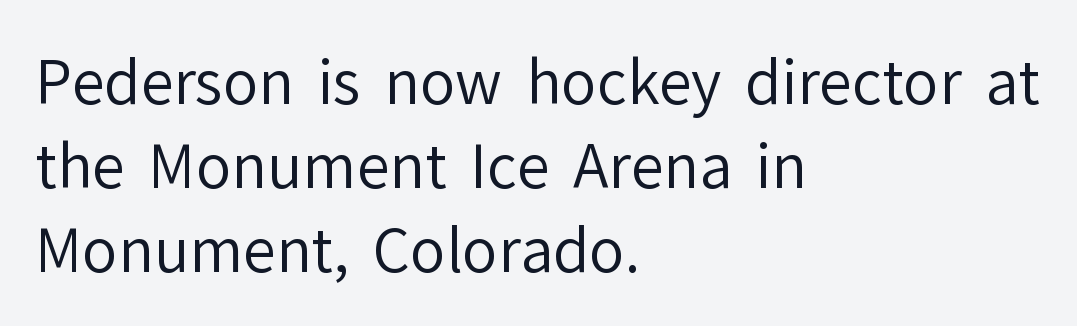
{"serif": "no", "italic": "no", "bold": "no", "weight": "regular", "width": "normal", "stroke_contrast": "low", "x_height": "medium", "monospaced": "no", "underline": "no", "align": "left", "line_spacing": "normal", "line_spacing_ratio": 1.42, "letter_spacing": "normal", "letter_spacing_em": 0.0, "glyph_px": 59}
